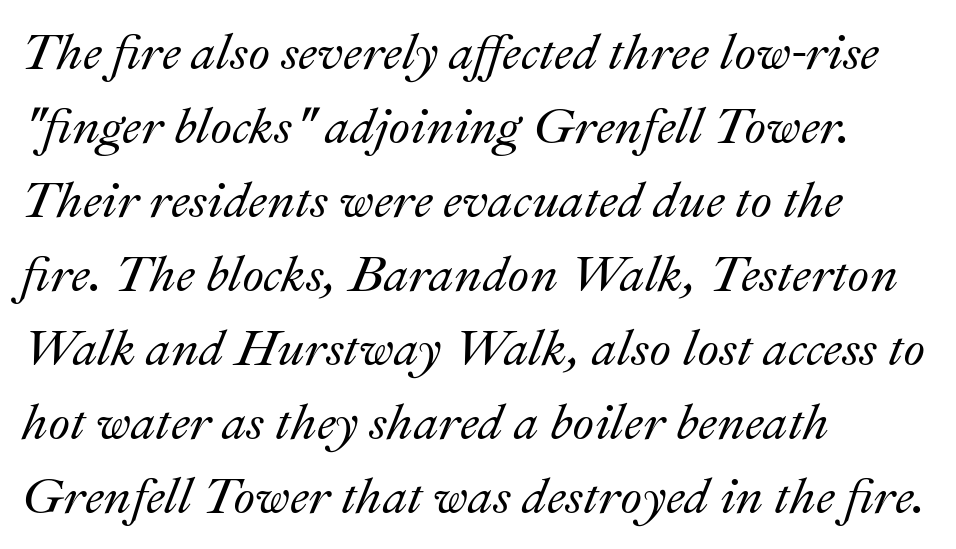
{"italic": "yes", "lean": "right", "slant_degrees": 22, "width": "normal", "stroke_contrast": "medium", "x_height": "small", "monospaced": "no", "underline": "no", "align": "left", "line_spacing": "normal", "line_spacing_ratio": 1.48, "letter_spacing": "normal", "letter_spacing_em": 0.0, "glyph_px": 50}
